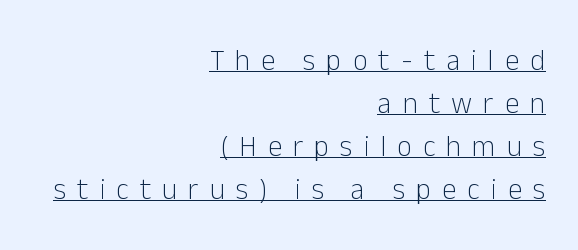
The image shows 29 px light sans-serif type, upright; set right-aligned, normal line spacing (1.48x), unusually wide letter spacing (+0.38 em), underlined; low stroke contrast and a medium x-height.
